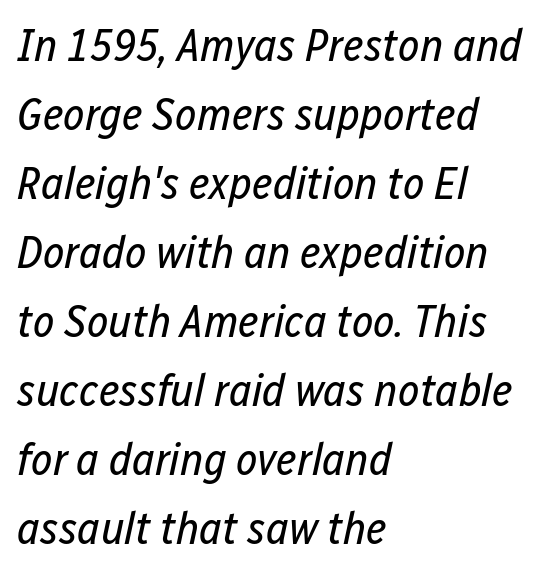
The image shows 46 px regular-weight, condensed type, italic (leaning right); set left-aligned, normal line spacing (1.5x), normal letter spacing, not underlined; low stroke contrast and a medium x-height.
